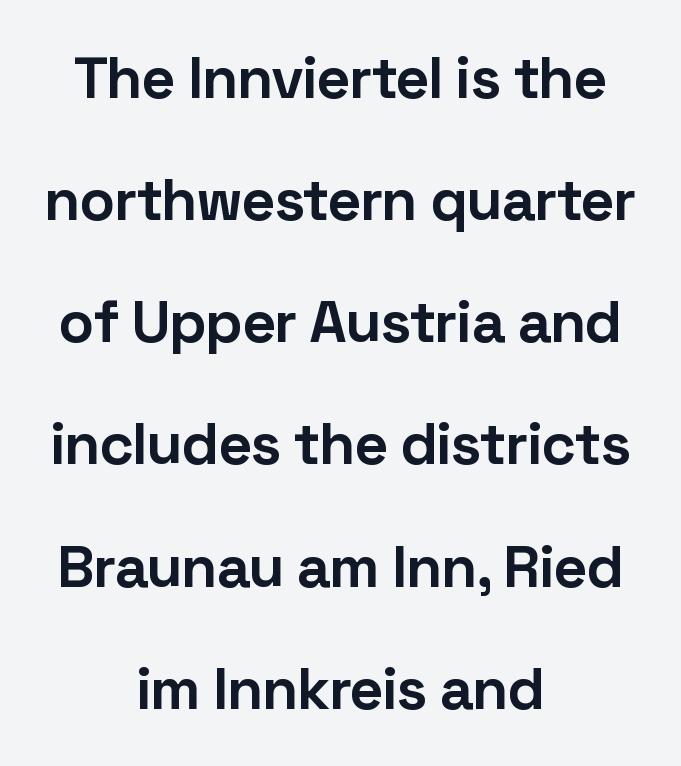
{"serif": "no", "italic": "no", "bold": "yes", "weight": "bold", "width": "normal", "stroke_contrast": "low", "x_height": "medium", "monospaced": "no", "underline": "no", "align": "center", "line_spacing": "loose", "line_spacing_ratio": 2.07, "letter_spacing": "normal", "letter_spacing_em": 0.0, "glyph_px": 59}
